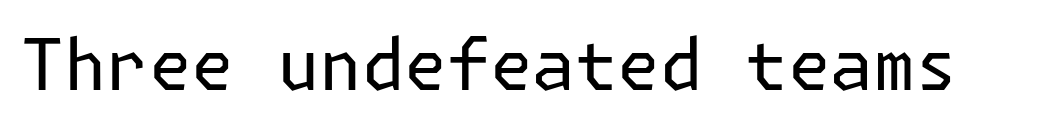
Typographically, this falls in the sans-serif category. On a weight scale, this lands at 450 or below. Words appear dense and cohesive because spacing is normal. Italic: no, the glyphs are upright roman. The strip under each line holds only bare page.
